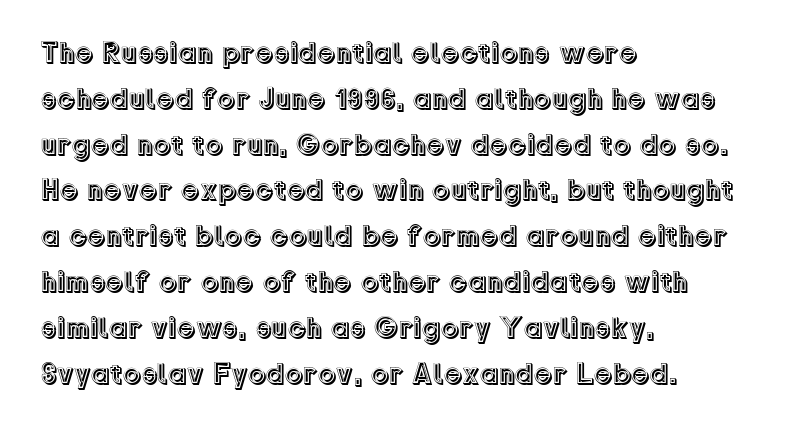
Short note: letters normally spaced. Lines of text with bare space underneath. Here the designer chose a conventional face with non-uniform glyph widths. Do the letters lean? They stand straight. Leading matches the norm, producing a regular column. If you drew a ruler down the left edge, every line would touch it.
